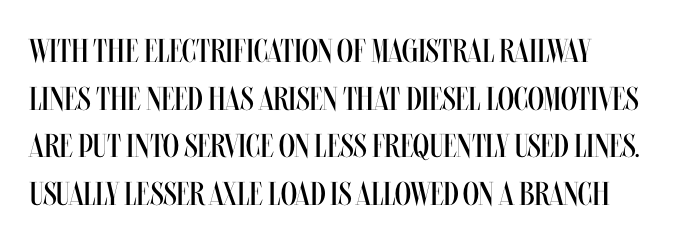
Q: Is the text bold? A: No.
Q: Is the text italic (slanted)? A: No, it is upright.
Q: Is the text underlined? A: No.
Q: How is the paragraph aligned? A: Left-aligned.
Q: Is the spacing between letters normal or unusually wide? A: Normal.
Q: Is the spacing between lines tight, normal or loose? A: Normal.
Q: Width (condensed, normal, or wide)? A: Condensed.
Q: Stroke contrast? A: Medium.
Q: x-height? A: Large.
Q: Monospaced? A: No.
